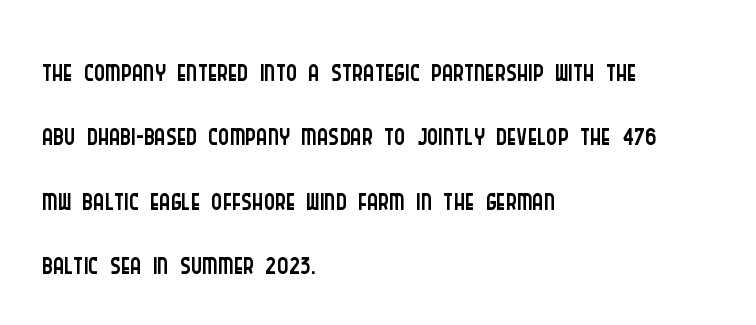
Q: Is the text bold? A: No.
Q: Is the text italic (slanted)? A: No, it is upright.
Q: Is the typeface a serif or a sans-serif typeface? A: Sans-serif.
Q: Is the text underlined? A: No.
Q: How is the paragraph aligned? A: Left-aligned.
Q: Is the spacing between letters normal or unusually wide? A: Normal.
Q: Is the spacing between lines tight, normal or loose? A: Normal.
Q: Width (condensed, normal, or wide)? A: Condensed.
Q: Stroke contrast? A: Low.
Q: x-height? A: Large.
Q: Monospaced? A: No.
